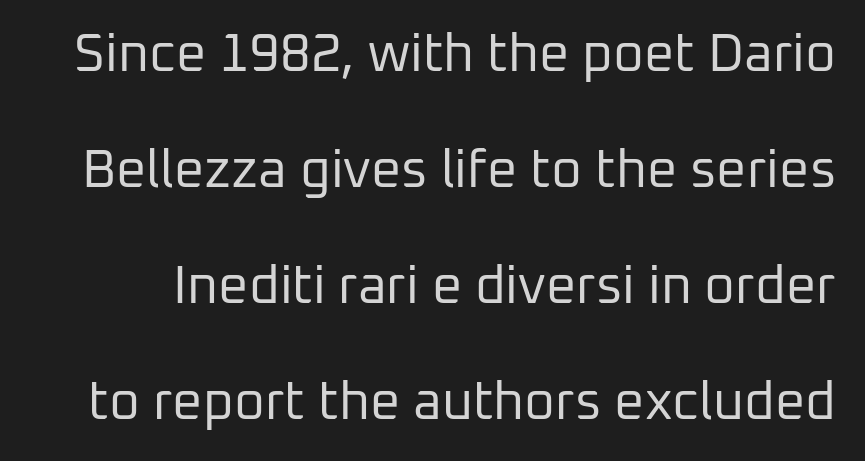
The image shows 53 px regular-weight sans-serif type, upright; set loose line spacing (2.19x), normal letter spacing, not underlined; low stroke contrast and a medium x-height.
